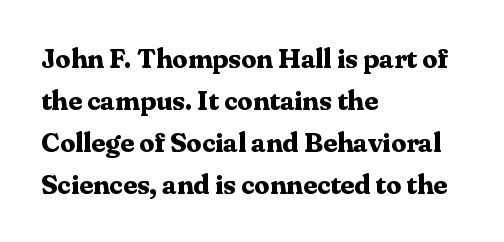
The face used here has the dense, thick strokes of a bold. Students, observe: this is what conventionally led text looks like. Notice how the stems are strictly vertical — no italics here. The setting favours the left margin, as ordinary paragraphs usually do.
